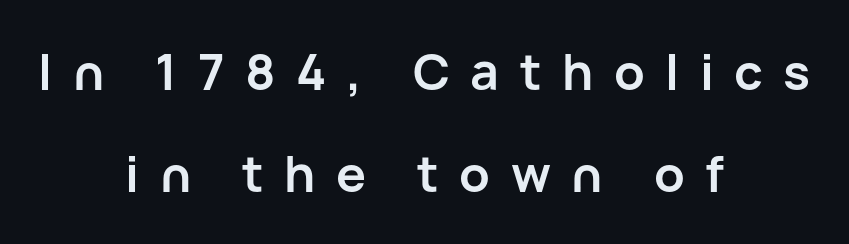
Q: Is the text bold? A: Yes.
Q: Is the text italic (slanted)? A: No, it is upright.
Q: Is the typeface a serif or a sans-serif typeface? A: Sans-serif.
Q: Is the text underlined? A: No.
Q: How is the paragraph aligned? A: Centered.
Q: Is the spacing between letters normal or unusually wide? A: Unusually wide.
Q: Is the spacing between lines tight, normal or loose? A: Loose.
Q: Width (condensed, normal, or wide)? A: Normal.
Q: Stroke contrast? A: Low.
Q: x-height? A: Medium.
Q: Monospaced? A: No.
